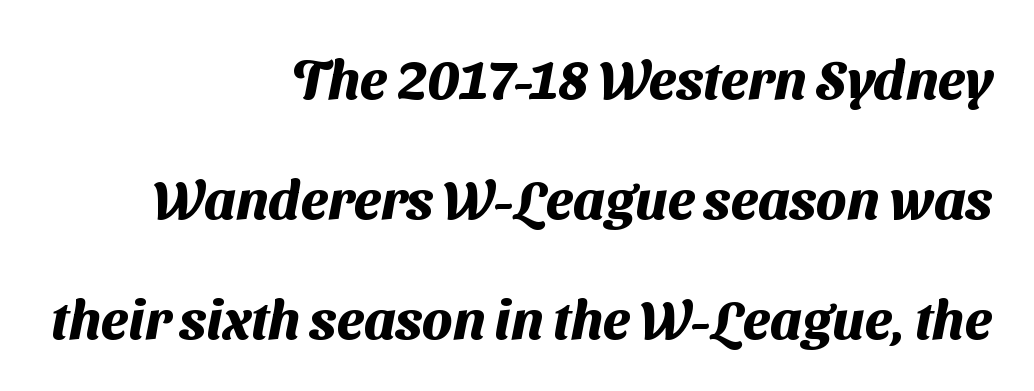
Q: Is the text bold? A: Yes.
Q: Is the typeface a serif or a sans-serif typeface? A: Sans-serif.
Q: Is the text underlined? A: No.
Q: How is the paragraph aligned? A: Right-aligned.
Q: Is the spacing between letters normal or unusually wide? A: Normal.
Q: Is the spacing between lines tight, normal or loose? A: Loose.
Q: Width (condensed, normal, or wide)? A: Normal.
Q: Stroke contrast? A: Medium.
Q: x-height? A: Medium.
Q: Monospaced? A: No.
